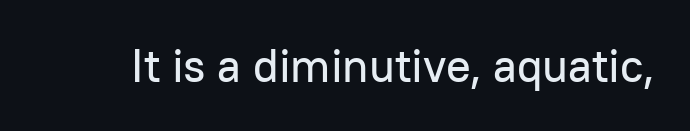
The image shows 46 px sans-serif type, upright; set normal letter spacing, not underlined; low stroke contrast and a medium x-height.
